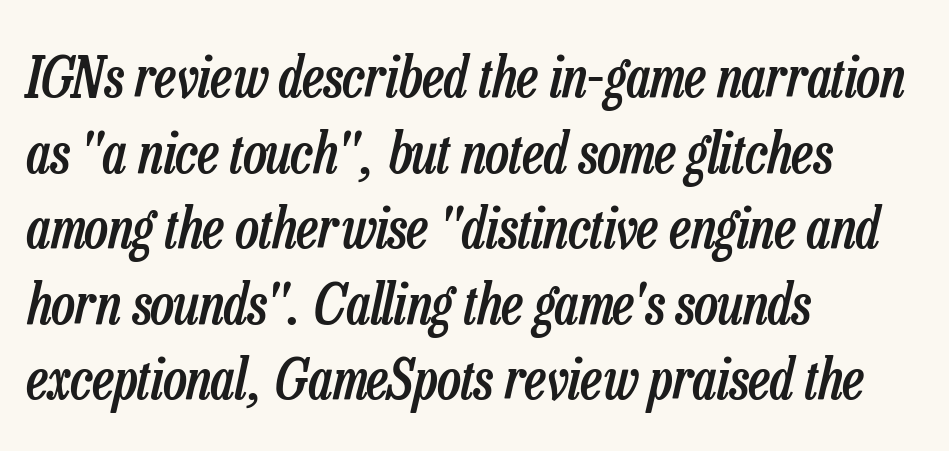
You could not count columns in this text — the font is proportionally spaced. Has an underline been added? It has not. How would I describe the line gaps? Plain and ordinary. The rendering applies a slant to the glyphs.
